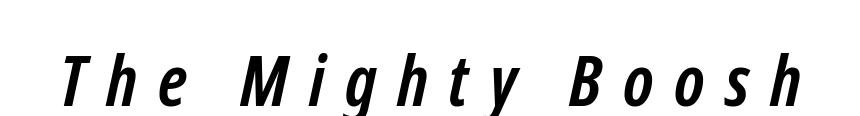
{"serif": "no", "bold": "yes", "weight": "semibold", "width": "condensed", "stroke_contrast": "low", "x_height": "medium", "monospaced": "no", "underline": "no", "letter_spacing": "wide", "letter_spacing_em": 0.29, "glyph_px": 71}
